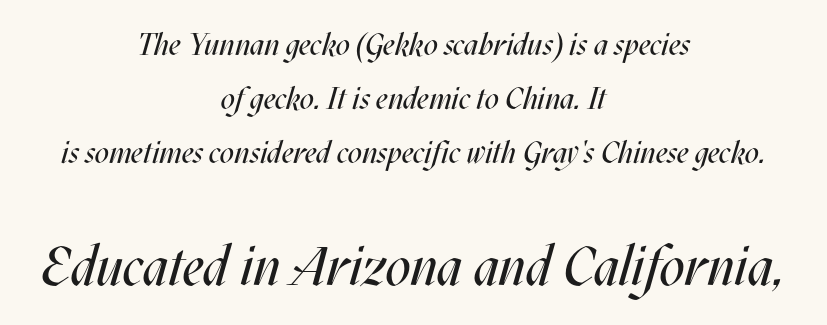
The image shows 55 px regular-weight, condensed type, italic (leaning right); set centered, line spacing 1.75x, normal letter spacing, not underlined; the second (bottom) block is 1.77x larger; medium stroke contrast and a large x-height.
